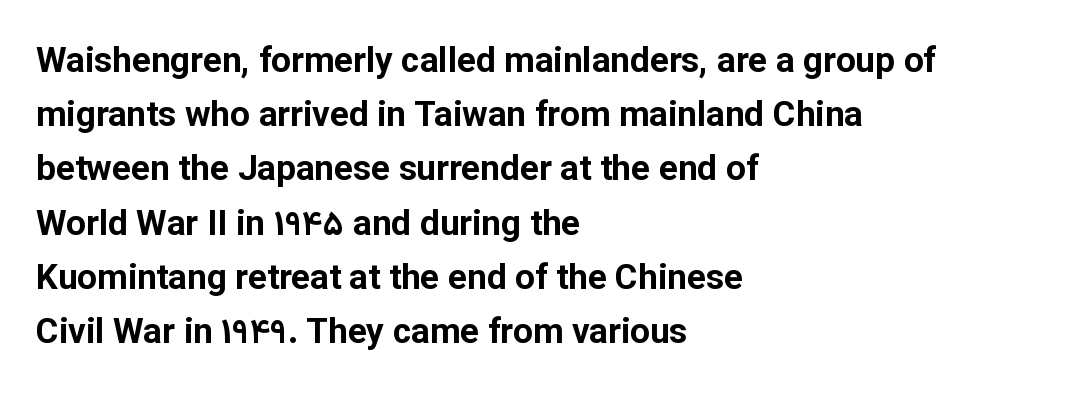
A typesetter would label this face a sans. Is the block centered? No — it sits flush against the left margin. Typographic density is high because the face is bold. Is the letter spacing exaggerated? No — it looks like the ordinary default. Lines of text with bare space underneath. You could not count columns in this text — the font is proportionally spaced.
